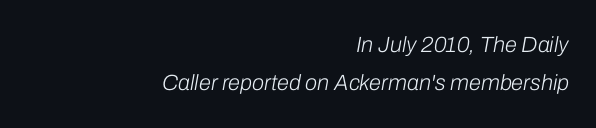
The image shows 22 px text type, italic (leaning right); set right-aligned, line spacing 1.74x, normal letter spacing, not underlined.
